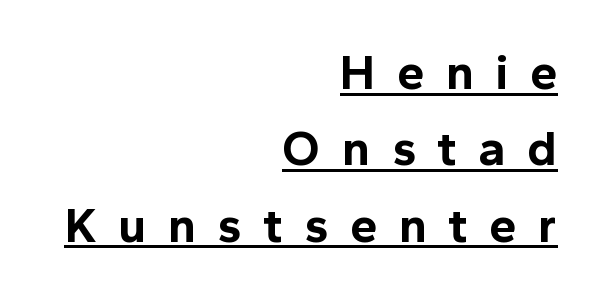
{"serif": "no", "italic": "no", "bold": "yes", "weight": "bold", "width": "normal", "x_height": "medium", "monospaced": "no", "underline": "yes", "align": "right", "line_spacing": "normal", "line_spacing_ratio": 1.56, "letter_spacing": "wide", "letter_spacing_em": 0.44, "glyph_px": 49}
